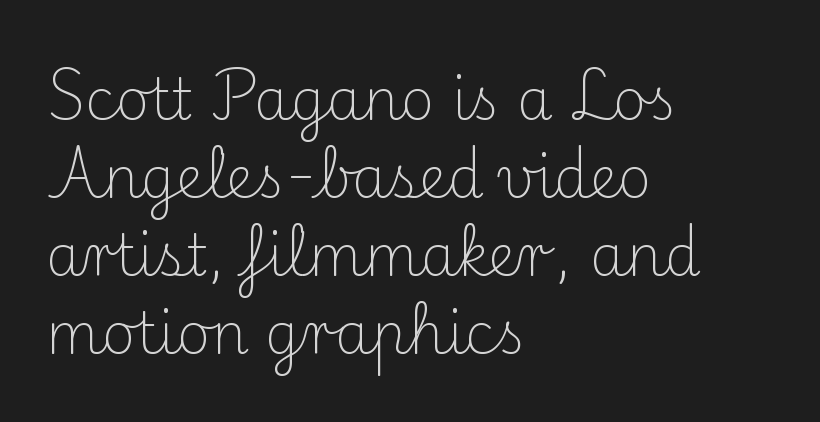
The image shows 57 px light serif type, upright; set left-aligned, normal line spacing (1.37x), normal letter spacing, not underlined; medium stroke contrast and a small x-height.
